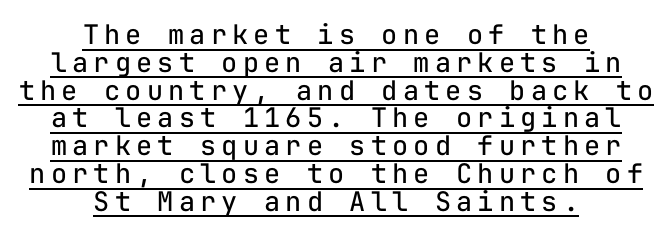
Q: Is the text bold? A: No.
Q: Is the text italic (slanted)? A: No, it is upright.
Q: Is the text underlined? A: Yes.
Q: How is the paragraph aligned? A: Centered.
Q: Is the spacing between lines tight, normal or loose? A: Tight.
